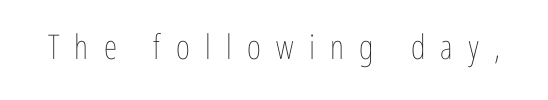
{"italic": "no", "bold": "no", "weight": "thin", "width": "condensed", "stroke_contrast": "low", "x_height": "medium", "monospaced": "no", "underline": "no", "letter_spacing": "wide", "letter_spacing_em": 0.45, "glyph_px": 34}
